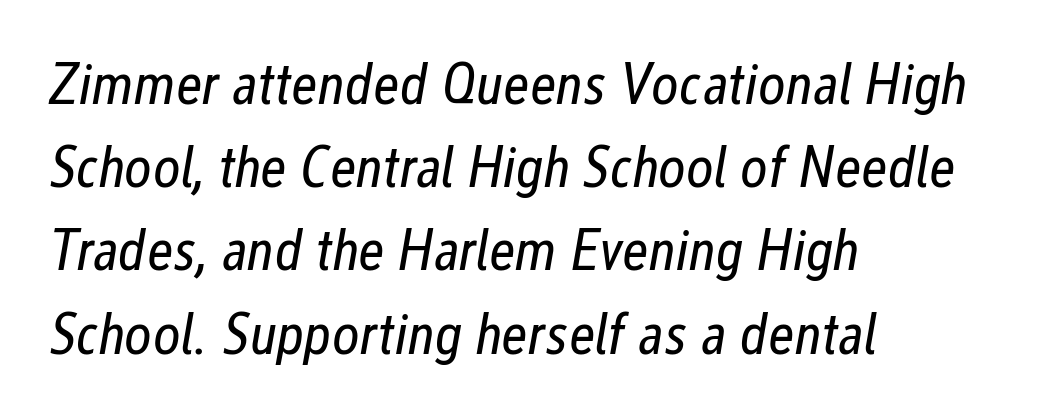
Q: Is the text bold? A: No.
Q: Is the text italic (slanted)? A: Yes, it leans right by about 12 degrees.
Q: Is the text underlined? A: No.
Q: How is the paragraph aligned? A: Left-aligned.
Q: Is the spacing between letters normal or unusually wide? A: Normal.
Q: Is the spacing between lines tight, normal or loose? A: Normal.
Q: Width (condensed, normal, or wide)? A: Condensed.
Q: Stroke contrast? A: Low.
Q: x-height? A: Medium.
Q: Monospaced? A: No.
